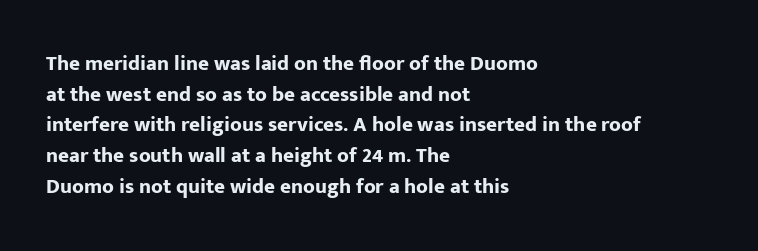
Q: Is the text bold? A: Yes.
Q: Is the text italic (slanted)? A: No, it is upright.
Q: Is the text underlined? A: No.
Q: How is the paragraph aligned? A: Left-aligned.
Q: Is the spacing between letters normal or unusually wide? A: Normal.
Q: Is the spacing between lines tight, normal or loose? A: Normal.
